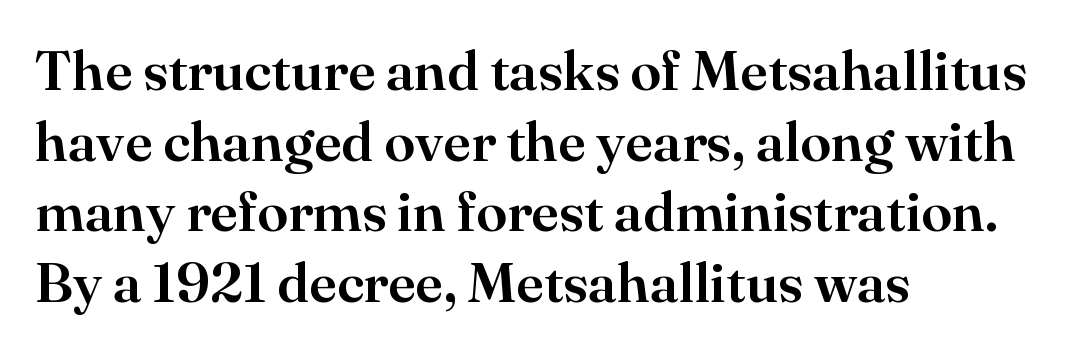
{"serif": "yes", "italic": "no", "width": "normal", "stroke_contrast": "high", "x_height": "small", "monospaced": "no", "underline": "no", "align": "left", "line_spacing": "normal", "line_spacing_ratio": 1.26, "letter_spacing": "normal", "letter_spacing_em": 0.0, "glyph_px": 56}
